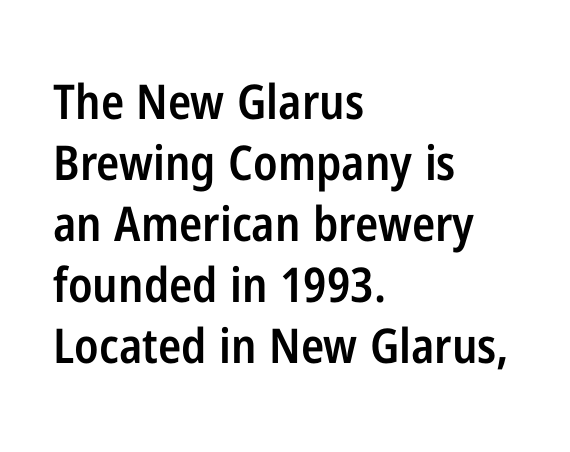
{"serif": "no", "italic": "no", "bold": "semi", "weight": "semibold", "width": "condensed", "stroke_contrast": "low", "x_height": "medium", "monospaced": "no", "underline": "no", "align": "left", "line_spacing": "normal", "line_spacing_ratio": 1.27, "letter_spacing": "normal", "letter_spacing_em": 0.0, "glyph_px": 48}
